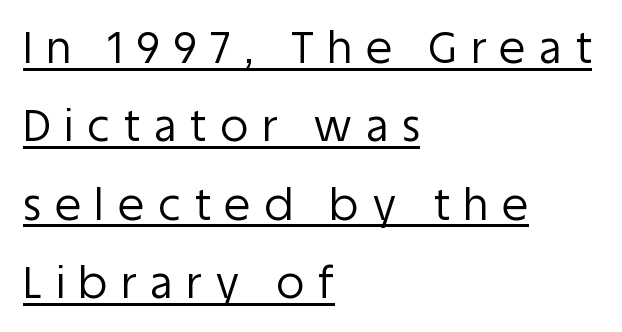
Q: Is the text bold? A: No.
Q: Is the text italic (slanted)? A: No, it is upright.
Q: Is the typeface a serif or a sans-serif typeface? A: Sans-serif.
Q: Is the text underlined? A: Yes.
Q: How is the paragraph aligned? A: Left-aligned.
Q: Is the spacing between letters normal or unusually wide? A: Unusually wide.
Q: Width (condensed, normal, or wide)? A: Normal.
Q: Stroke contrast? A: Low.
Q: x-height? A: Large.
Q: Monospaced? A: No.
